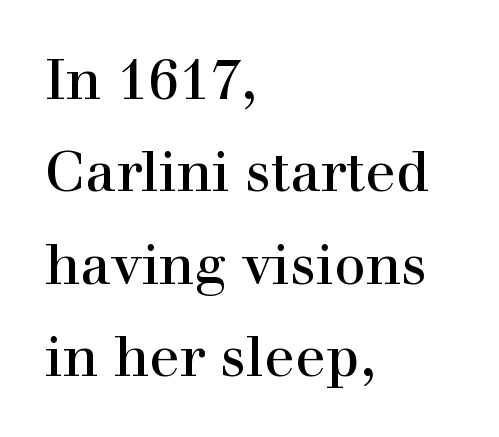
Font category for this specimen: serif. The passage shown is not underscored anywhere. Each letter keeps its own natural width here, so spacing adapts to shape. Is there much room between lines? A standard amount, neither cramped nor airy. Students, note that the glyphs here touch the page at normal intervals.
